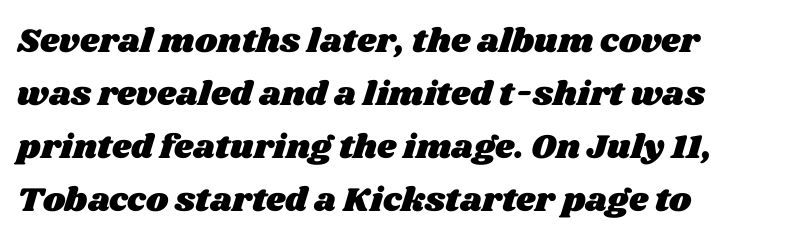
{"width": "wide", "stroke_contrast": "medium", "x_height": "large", "monospaced": "no", "underline": "no", "align": "left", "line_spacing": "normal", "line_spacing_ratio": 1.56, "letter_spacing": "normal", "letter_spacing_em": 0.0, "glyph_px": 34}
